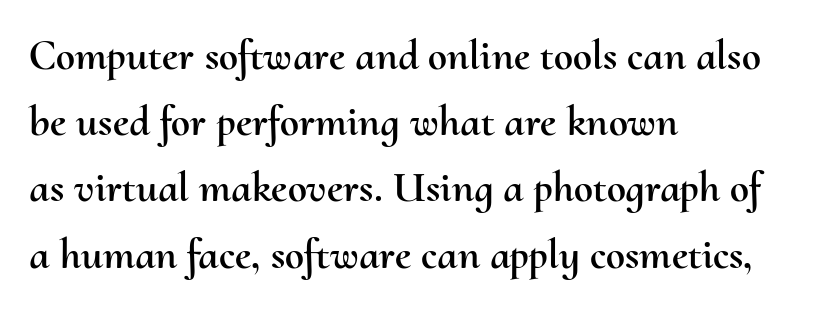
{"italic": "no", "width": "normal", "stroke_contrast": "medium", "x_height": "small", "monospaced": "no", "underline": "no", "align": "left", "line_spacing": "normal", "line_spacing_ratio": 1.54, "letter_spacing": "normal", "letter_spacing_em": 0.0, "glyph_px": 43}
